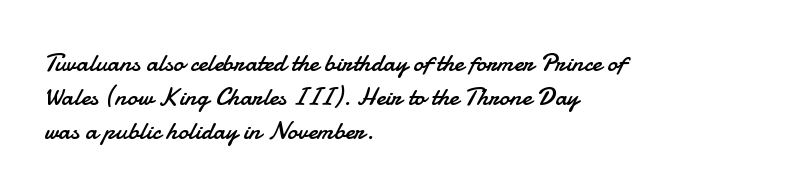
Descenders are the only things crossing below the line. Compared with typical paragraphs, the rows here are spaced about the same. The setting favours the left margin, as ordinary paragraphs usually do.
